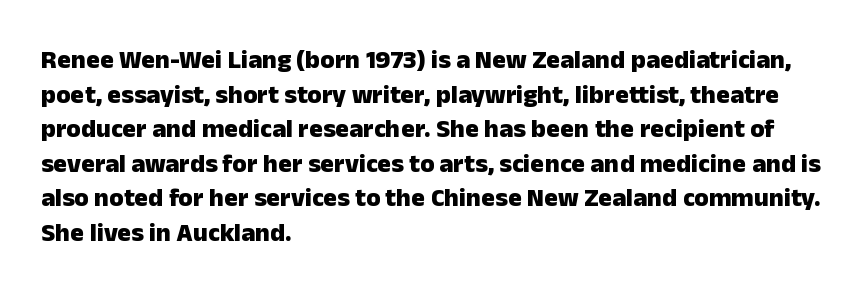
Q: Is the text bold? A: Yes.
Q: Is the text italic (slanted)? A: No, it is upright.
Q: Is the text underlined? A: No.
Q: How is the paragraph aligned? A: Left-aligned.
Q: Is the spacing between letters normal or unusually wide? A: Normal.
Q: Is the spacing between lines tight, normal or loose? A: Normal.
